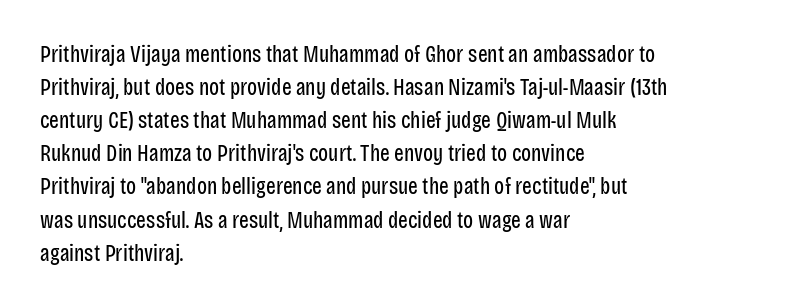
The image shows 23 px text type, upright; set left-aligned, normal line spacing (1.44x), normal letter spacing, not underlined.
